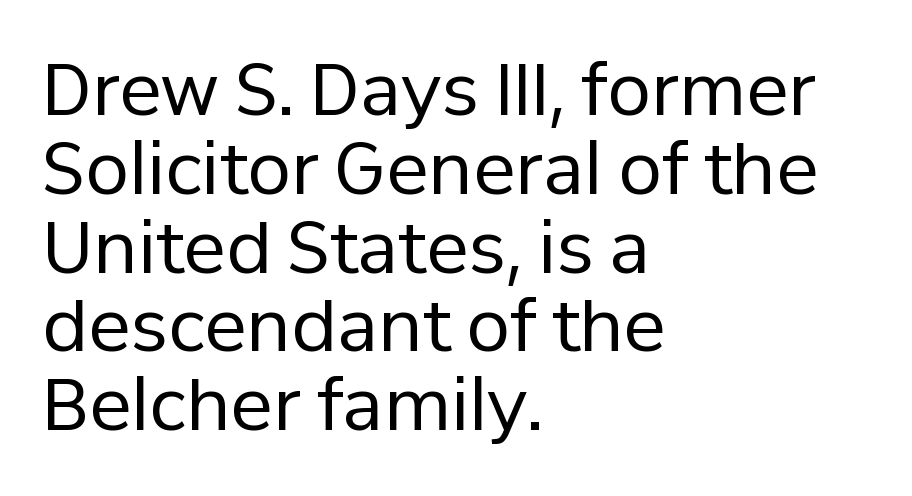
{"serif": "no", "italic": "no", "bold": "no", "weight": "regular", "width": "normal", "stroke_contrast": "low", "x_height": "medium", "monospaced": "no", "underline": "no", "align": "left", "line_spacing": "tight", "line_spacing_ratio": 1.11, "letter_spacing": "normal", "letter_spacing_em": 0.0, "glyph_px": 71}
